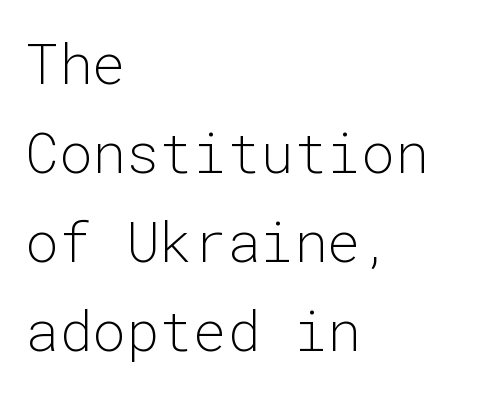
The image shows 56 px light sans-serif type, upright, monospaced; set left-aligned, normal line spacing (1.59x), normal letter spacing, not underlined; low stroke contrast and a medium x-height.
